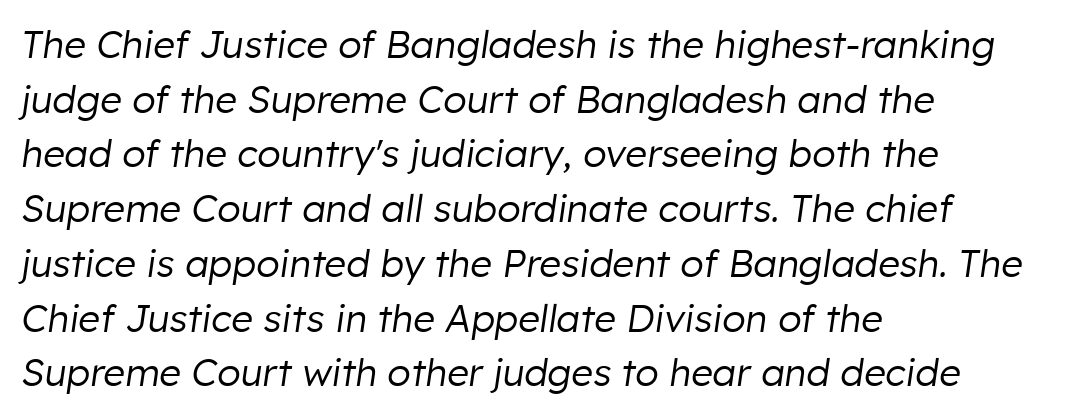
Does the lettering tilt? It does — this is italic. Type without underlining. Each line starts at the same left margin while the right side varies. The gaps between neighbouring characters are ordinary and unremarkable.
